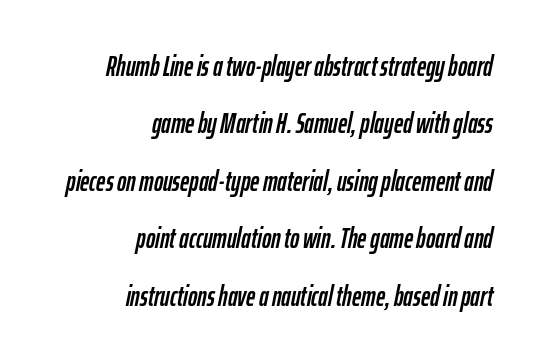
Q: Is the text italic (slanted)? A: Yes, it leans right by about 12 degrees.
Q: Is the text underlined? A: No.
Q: How is the paragraph aligned? A: Right-aligned.
Q: Is the spacing between letters normal or unusually wide? A: Normal.
Q: Is the spacing between lines tight, normal or loose? A: Loose.
Q: Width (condensed, normal, or wide)? A: Condensed.
Q: Stroke contrast? A: Low.
Q: x-height? A: Medium.
Q: Monospaced? A: No.
